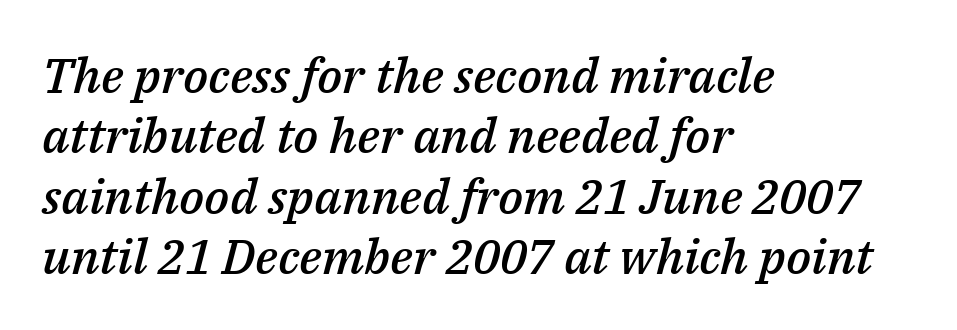
The image shows 49 px semibold type, italic (leaning right); set left-aligned, line spacing 1.23x, normal letter spacing, not underlined; medium stroke contrast and a medium x-height.
